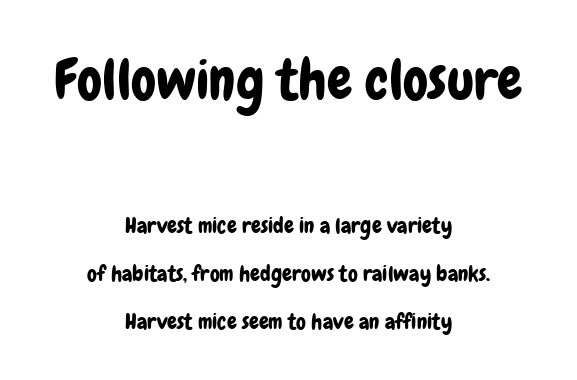
The upper block of text is set noticeably larger than the block beneath it. Descender tails drop into unmarked territory. Whoever set this chose breathing room over compactness in the vertical rhythm. The lettering holds an erect, upright posture throughout. This sample has the flowing, uneven cadence of proportional lettering. Centered paragraph, ragged on both sides.
